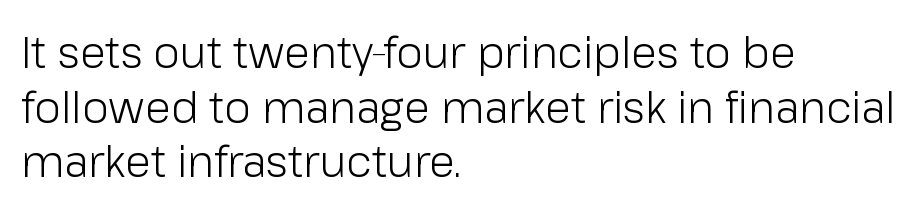
Q: Is the text bold? A: No.
Q: Is the text italic (slanted)? A: No, it is upright.
Q: Is the typeface a serif or a sans-serif typeface? A: Sans-serif.
Q: Is the text underlined? A: No.
Q: How is the paragraph aligned? A: Left-aligned.
Q: Is the spacing between letters normal or unusually wide? A: Normal.
Q: Is the spacing between lines tight, normal or loose? A: Normal.
Q: Width (condensed, normal, or wide)? A: Normal.
Q: Stroke contrast? A: Low.
Q: x-height? A: Medium.
Q: Monospaced? A: No.
